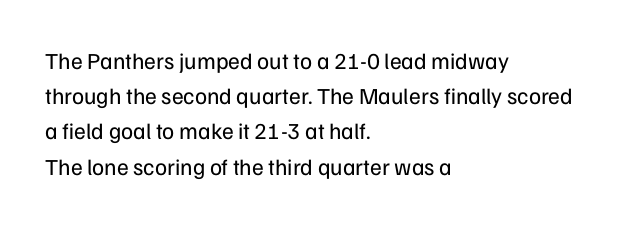
A typesetter would call this leading conventional body-copy spacing. Casual observation: everything's shoved over to the left. Counters stay open thanks to moderate or lighter strokes. The lettering stays uniformly vertical, giving the passage a roman look. No extra tracking has been applied to these lines. The gap between lines stays unmarked.
